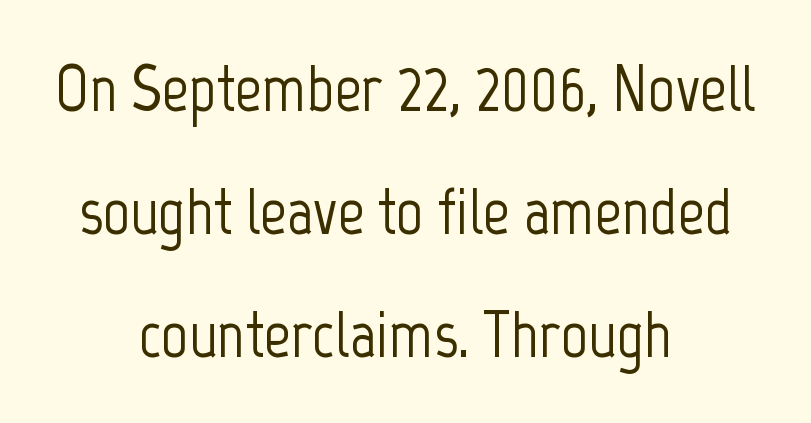
The image shows 66 px condensed sans-serif type, upright; set centered, line spacing 1.86x, normal letter spacing, not underlined; low stroke contrast and a medium x-height.
